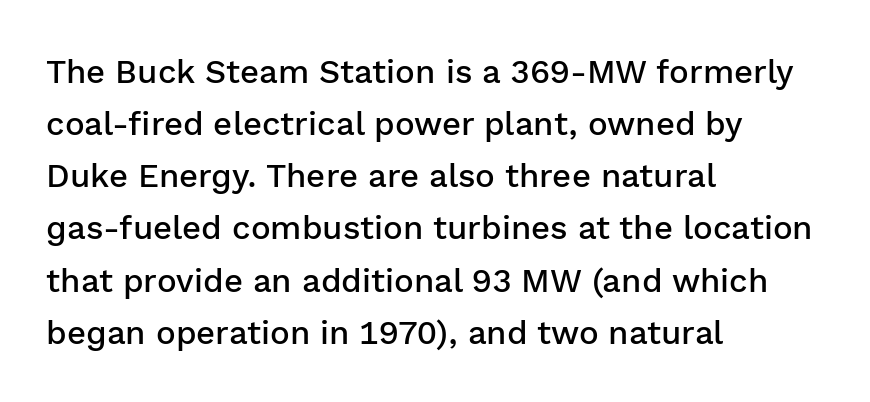
{"serif": "no", "italic": "no", "bold": "semi", "weight": "semibold", "width": "normal", "stroke_contrast": "low", "x_height": "medium", "monospaced": "no", "underline": "no", "align": "left", "line_spacing": "normal", "line_spacing_ratio": 1.58, "letter_spacing": "normal", "letter_spacing_em": 0.0, "glyph_px": 33}
